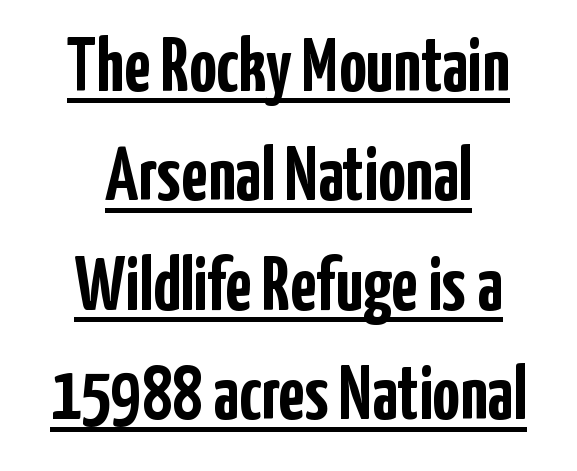
Q: Is the text bold? A: Yes.
Q: Is the text italic (slanted)? A: No, it is upright.
Q: Is the typeface a serif or a sans-serif typeface? A: Sans-serif.
Q: Is the text underlined? A: Yes.
Q: How is the paragraph aligned? A: Centered.
Q: Is the spacing between letters normal or unusually wide? A: Normal.
Q: Is the spacing between lines tight, normal or loose? A: Normal.
Q: Width (condensed, normal, or wide)? A: Condensed.
Q: Stroke contrast? A: Low.
Q: x-height? A: Medium.
Q: Monospaced? A: No.
